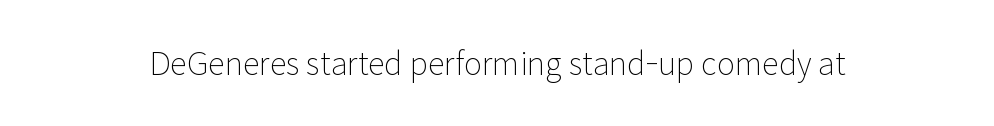
The image shows 31 px light sans-serif type, upright; set normal letter spacing, not underlined; low stroke contrast and a medium x-height.
